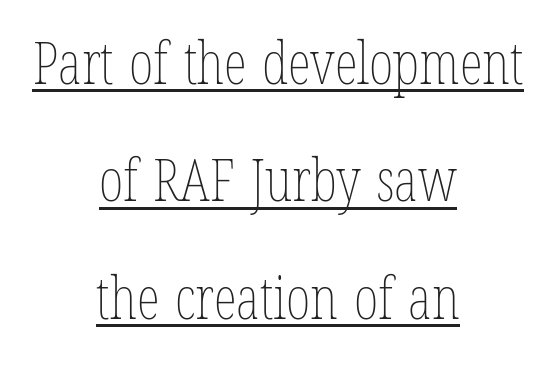
The string is rendered with underlining switched on. The letters look calm and open, with moderate or lighter stems. Ordinary non-slanted type is in use. Teacher's note: observe the equal gaps on both sides — that is centered alignment. Note the varied advance widths — an 'i' is clearly narrower than an 'm'. The letters sit at their default tracking, neither squeezed nor spread.
